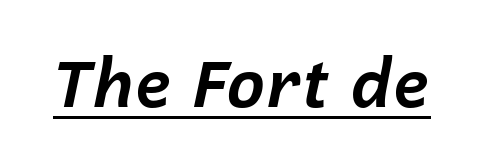
Q: Is the text bold? A: Yes.
Q: Is the text italic (slanted)? A: Yes, it leans right by about 12 degrees.
Q: Is the text underlined? A: Yes.
Q: Is the spacing between letters normal or unusually wide? A: Normal.
Q: Width (condensed, normal, or wide)? A: Normal.
Q: Stroke contrast? A: Low.
Q: x-height? A: Medium.
Q: Monospaced? A: No.
